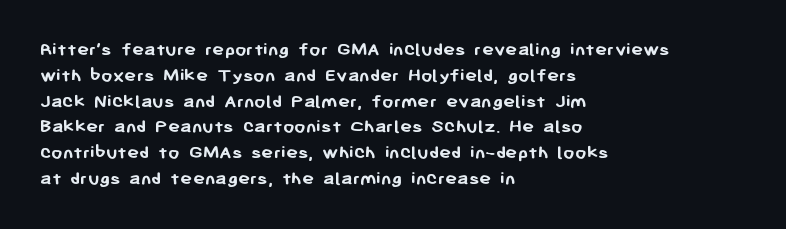
A typesetter would call this zero additional tracking. A classic flush-left, rag-right setting is used for this passage. The letters stand upright; this is a roman face. The glyphs are unaccompanied by any horizontal stroke below them. Line spacing here is normal.
